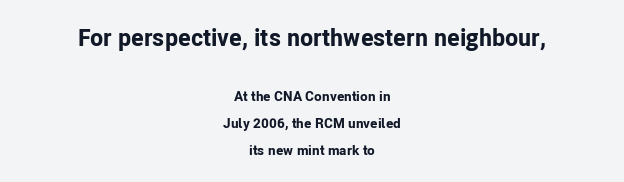
The image shows 24 px bold type, upright; set centered, loose line spacing (1.91x), normal letter spacing, not underlined; the first (top) block is 1.71x larger.
